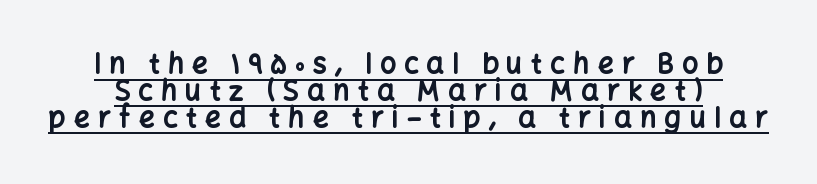
Q: Is the text bold? A: Yes.
Q: Is the text italic (slanted)? A: No, it is upright.
Q: Is the typeface a serif or a sans-serif typeface? A: Sans-serif.
Q: Is the text underlined? A: Yes.
Q: Is the spacing between letters normal or unusually wide? A: Unusually wide.
Q: Is the spacing between lines tight, normal or loose? A: Tight.
Q: Width (condensed, normal, or wide)? A: Normal.
Q: Stroke contrast? A: Low.
Q: x-height? A: Medium.
Q: Monospaced? A: No.
